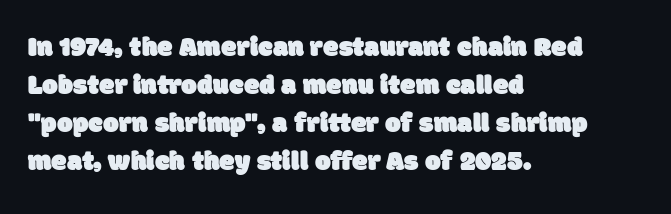
The image shows 28 px sans-serif type; set left-aligned, normal line spacing (1.36x), normal letter spacing, not underlined; low stroke contrast and a large x-height.
